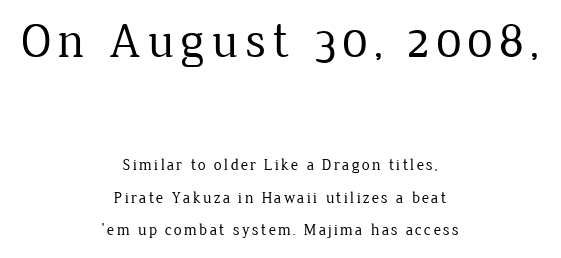
{"serif": "yes", "italic": "no", "bold": "no", "weight": "regular", "width": "normal", "stroke_contrast": "low", "x_height": "medium", "monospaced": "no", "underline": "no", "align": "center", "line_spacing": "loose", "line_spacing_ratio": 2.04, "larger_block": "first", "size_ratio": 3.06, "glyph_px": 49}
